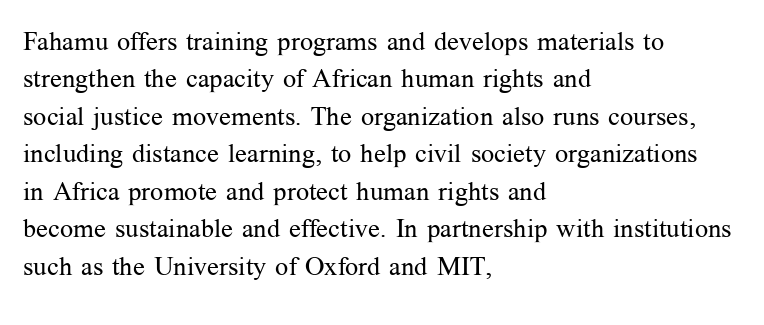
Is the letter spacing exaggerated? No — it looks like the ordinary default. This block has exactly the height ordinary leading produces. This is the regular roman posture of the typeface. Weight: not bold — regular or lighter.
